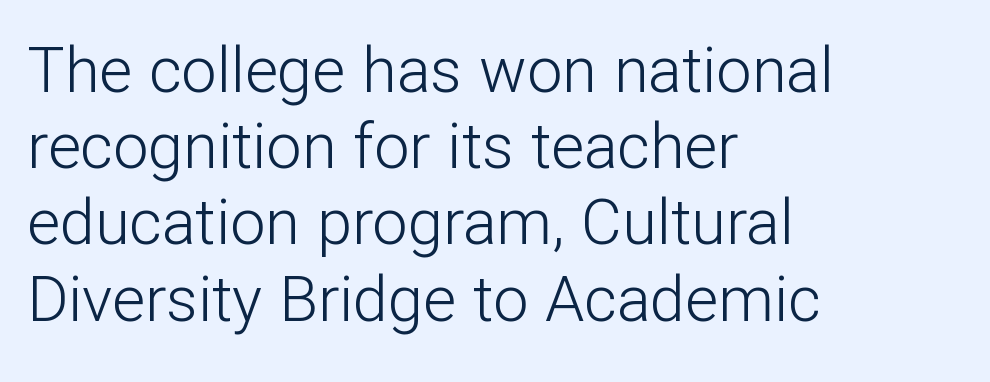
{"serif": "no", "italic": "no", "bold": "no", "weight": "light", "width": "normal", "stroke_contrast": "low", "x_height": "medium", "monospaced": "no", "underline": "no", "align": "left", "line_spacing_ratio": 1.21, "letter_spacing": "normal", "letter_spacing_em": 0.0, "glyph_px": 63}
